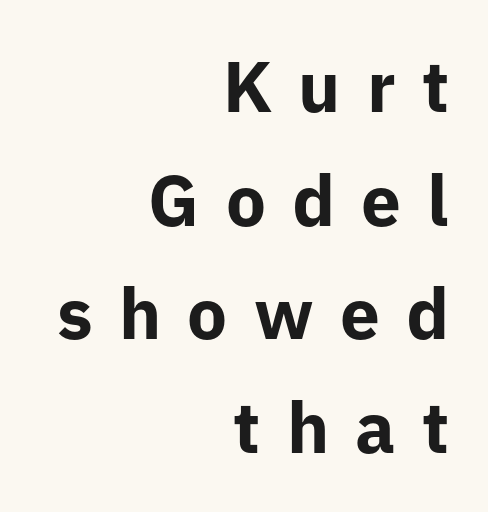
Q: Is the text bold? A: Yes.
Q: Is the text italic (slanted)? A: No, it is upright.
Q: Is the typeface a serif or a sans-serif typeface? A: Sans-serif.
Q: Is the text underlined? A: No.
Q: How is the paragraph aligned? A: Right-aligned.
Q: Is the spacing between letters normal or unusually wide? A: Unusually wide.
Q: Is the spacing between lines tight, normal or loose? A: Normal.
Q: Width (condensed, normal, or wide)? A: Normal.
Q: Stroke contrast? A: Low.
Q: x-height? A: Medium.
Q: Monospaced? A: No.
